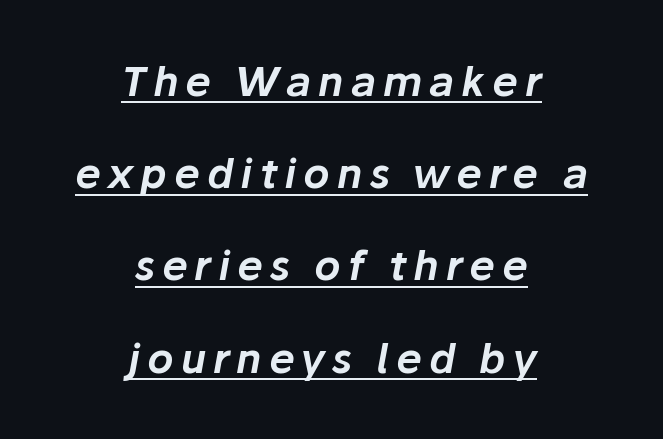
The glyphs are accompanied by a horizontal stroke just below them. Centered paragraph, ragged on both sides. You could fit nearly another row in the gap between these rows. This sample uses an oblique cut, with every glyph tilted off the vertical. You could not count columns in this text — the font is proportionally spaced.
